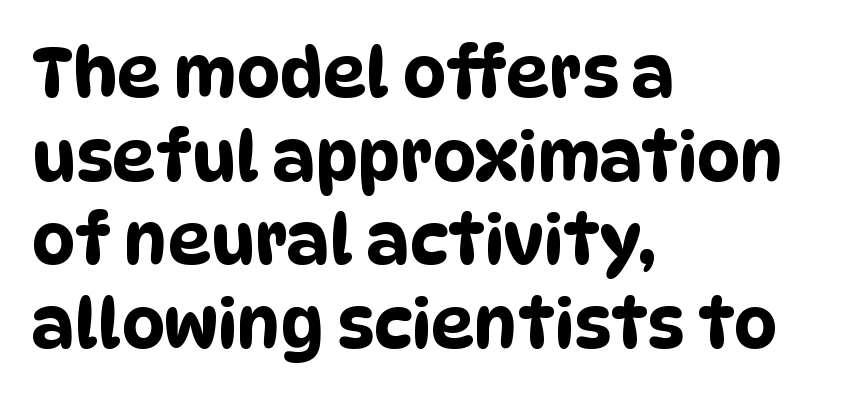
The rendering anchors every line to the left-hand side. You could call the tracking neutral — neither tight nor loose. Descenders hang freely into open space. The letters advance in unequal steps, a hallmark of proportional type. Examine the stroke ends and you'll find no serifs.
